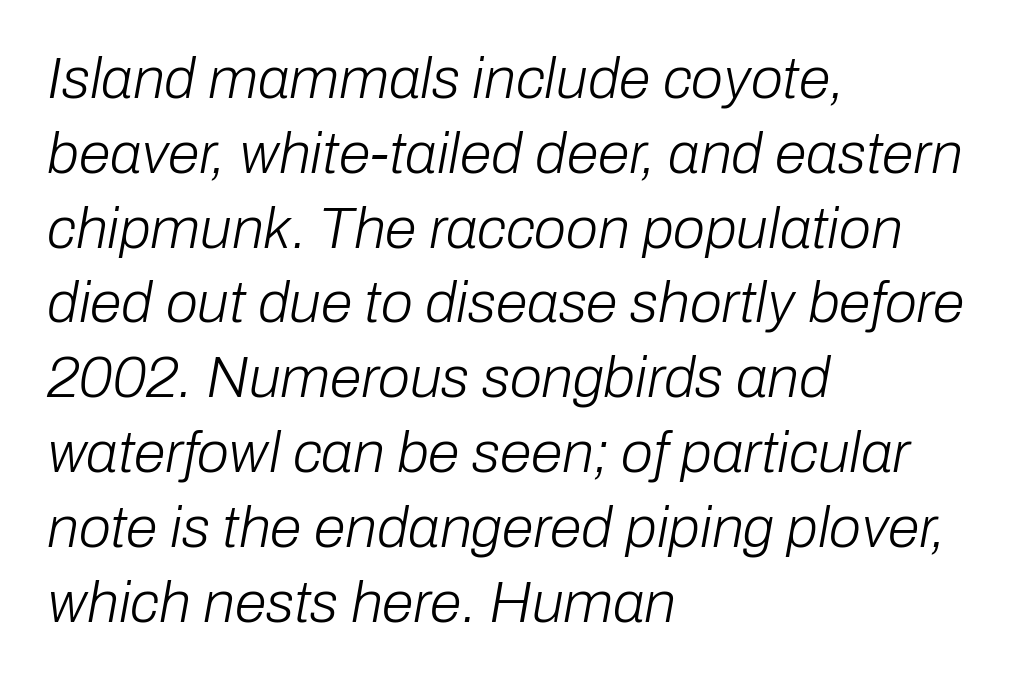
The image shows 58 px light type, italic (leaning right); set left-aligned, normal line spacing (1.29x), normal letter spacing, not underlined; low stroke contrast and a medium x-height.
